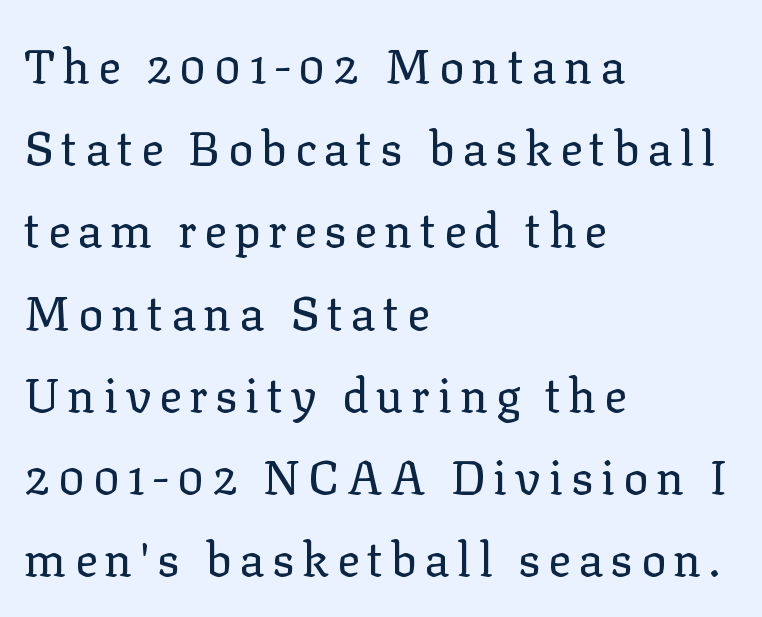
{"serif": "yes", "italic": "no", "bold": "no", "weight": "regular", "width": "normal", "stroke_contrast": "low", "x_height": "medium", "monospaced": "no", "underline": "no", "align": "left", "line_spacing_ratio": 1.75, "glyph_px": 47}
